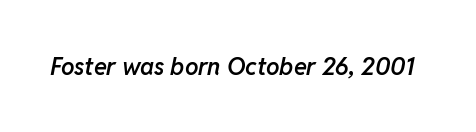
Q: Is the text bold? A: Semi-bold.
Q: Is the text italic (slanted)? A: Yes, it leans right by about 11 degrees.
Q: Is the text underlined? A: No.
Q: Is the spacing between letters normal or unusually wide? A: Normal.
